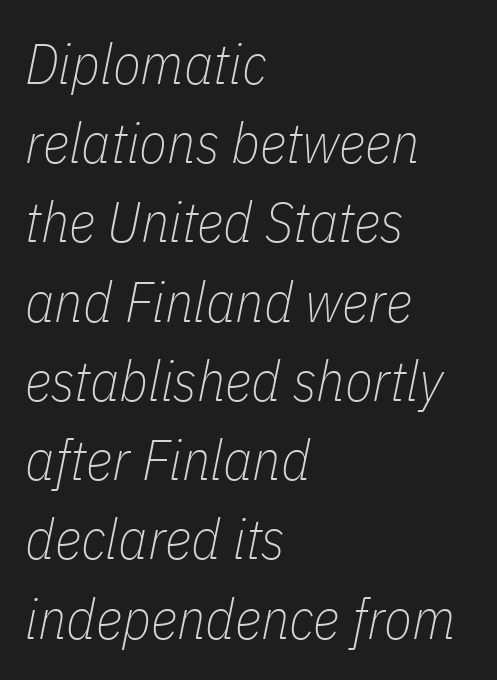
{"italic": "yes", "lean": "right", "slant_degrees": 11, "bold": "no", "weight": "thin", "width": "condensed", "stroke_contrast": "low", "x_height": "medium", "monospaced": "no", "underline": "no", "align": "left", "line_spacing": "normal", "line_spacing_ratio": 1.39, "letter_spacing": "normal", "letter_spacing_em": 0.0, "glyph_px": 57}
